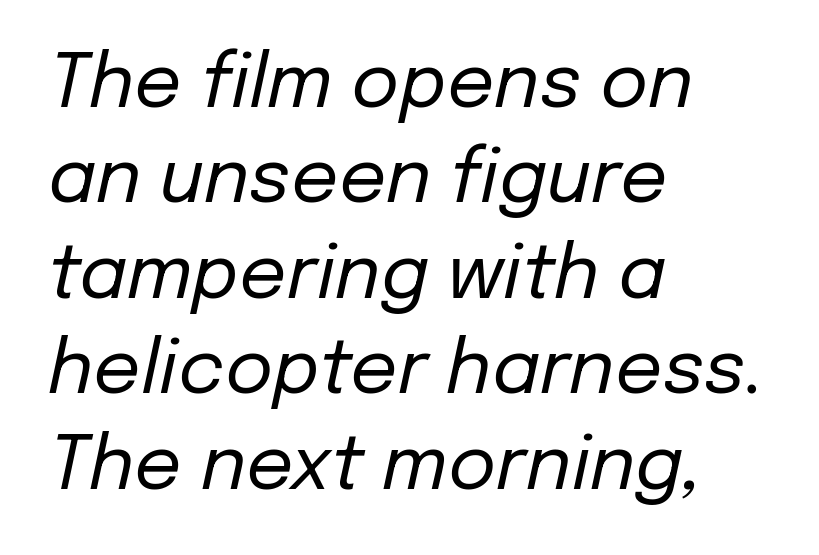
The image shows 74 px regular-weight type, italic (leaning right); set left-aligned, normal line spacing (1.29x), normal letter spacing, not underlined; low stroke contrast and a medium x-height.
